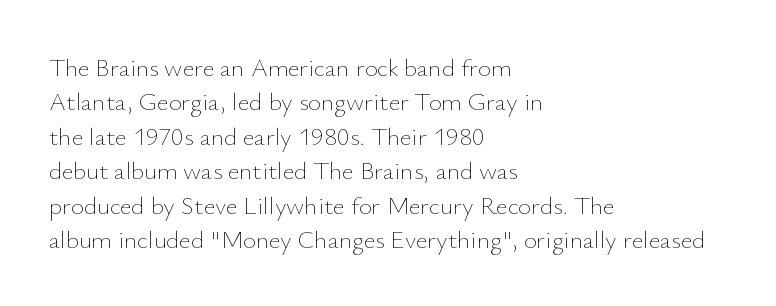
The image shows 25 px text type, upright; set left-aligned, normal line spacing (1.38x), normal letter spacing, not underlined.
